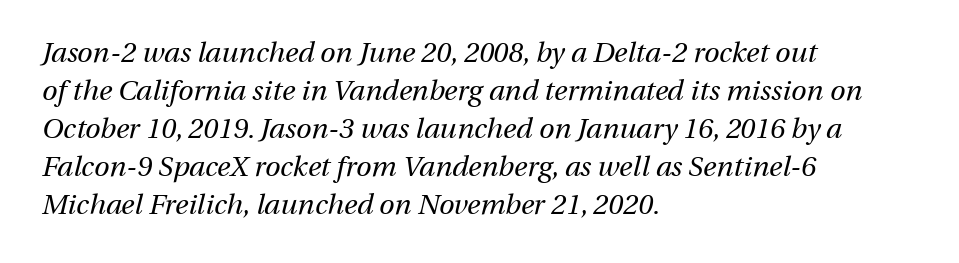
Has an underline been added? It has not. The letters look calm and open, with moderate or lighter stems. The block of text has a typical density, with ordinary space between rows. Looks like regular typesetting: each glyph gets only the width it needs. Does the lettering tilt? It does — this is italic.
